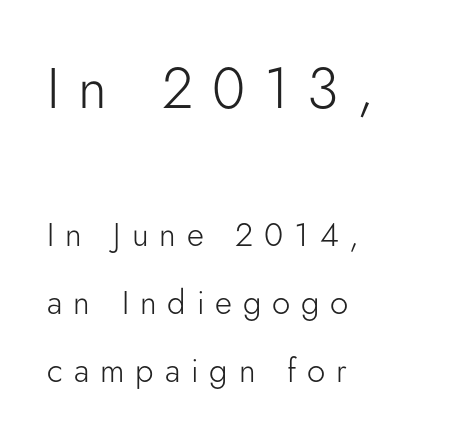
Quick note: interline space is abundant. Reading top to bottom, the characters get smaller at the block break. Is this a sans? Yes — the strokes have no serifs. The letters advance in unequal steps, a hallmark of proportional type. Just letters on the line, the space beneath them empty.
